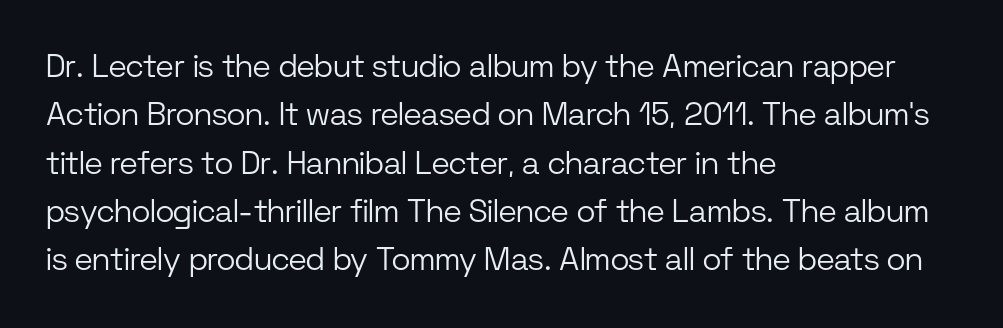
{"serif": "no", "italic": "no", "bold": "no", "weight": "light", "width": "normal", "stroke_contrast": "low", "x_height": "medium", "monospaced": "no", "underline": "no", "align": "left", "line_spacing": "normal", "line_spacing_ratio": 1.51, "letter_spacing": "normal", "letter_spacing_em": 0.0, "glyph_px": 32}
